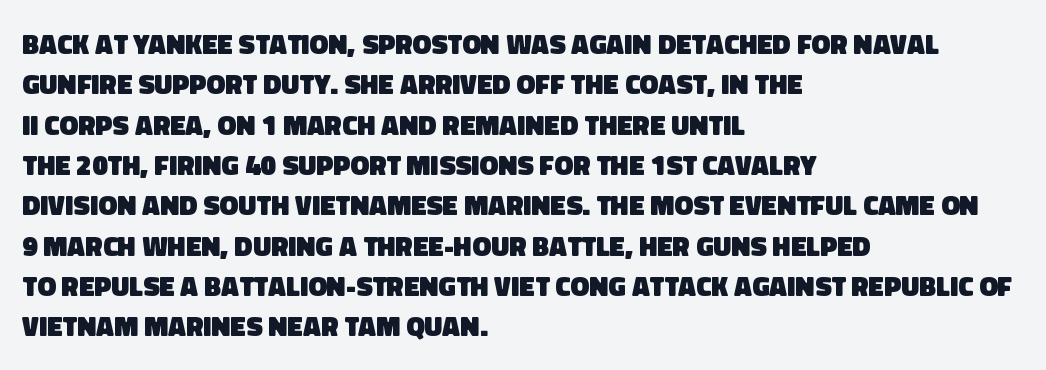
The image shows 28 px heavy sans-serif type; set left-aligned, normal line spacing (1.44x), normal letter spacing, not underlined; low stroke contrast and a large x-height.
